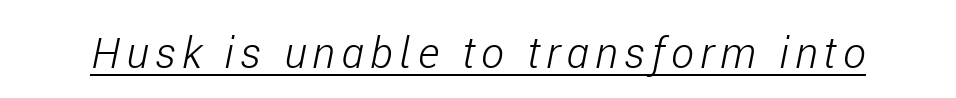
{"italic": "yes", "lean": "right", "slant_degrees": 11, "bold": "no", "weight": "light", "width": "condensed", "stroke_contrast": "low", "x_height": "medium", "monospaced": "no", "underline": "yes", "glyph_px": 43}
